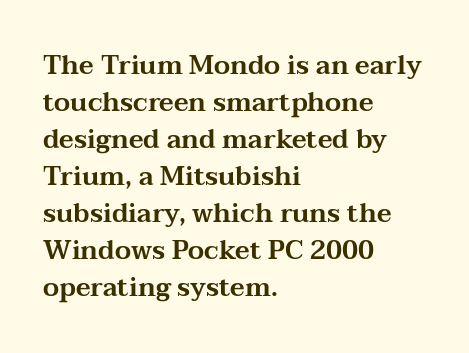
Q: Is the text italic (slanted)? A: No, it is upright.
Q: Is the text underlined? A: No.
Q: How is the paragraph aligned? A: Left-aligned.
Q: Is the spacing between letters normal or unusually wide? A: Normal.
Q: Is the spacing between lines tight, normal or loose? A: Normal.
